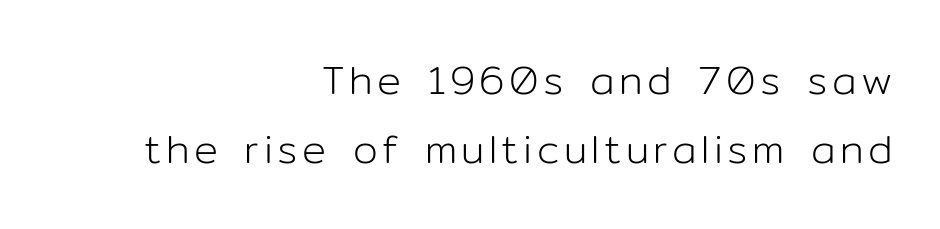
The zone under the glyphs is completely vacant. The letters look calm and open, with moderate or lighter stems. These lines are composed in type without serifs. Do the characters align in a grid? No, the font is proportional. Notice how the passage keeps a crisp vertical edge on the right only. Posture: vertical.
